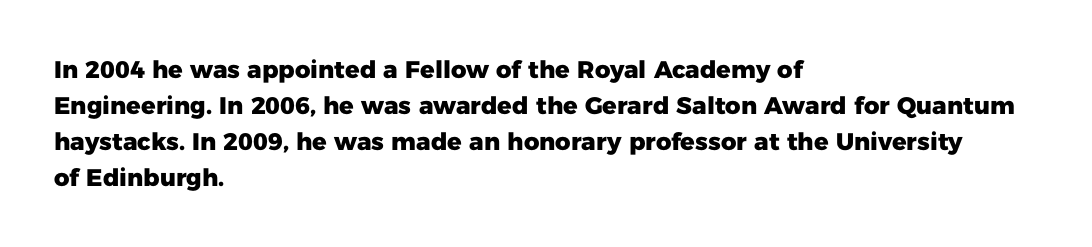
These lines are set flush left with a ragged right edge. Upright lettering throughout. Compared with typical body copy, the letter spacing here is the same. The line-height multiplier appears to be the usual default.
